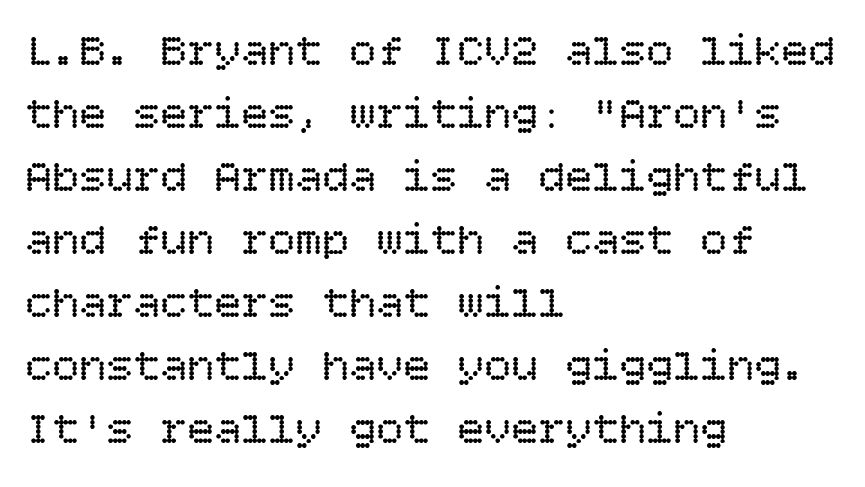
Q: Is the text bold? A: No.
Q: Is the text italic (slanted)? A: No, it is upright.
Q: Is the text underlined? A: No.
Q: How is the paragraph aligned? A: Left-aligned.
Q: Is the spacing between letters normal or unusually wide? A: Normal.
Q: Is the spacing between lines tight, normal or loose? A: Normal.
Q: Width (condensed, normal, or wide)? A: Normal.
Q: Stroke contrast? A: Low.
Q: x-height? A: Large.
